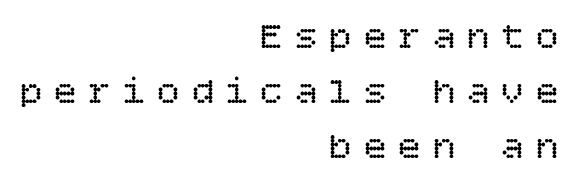
{"italic": "no", "bold": "no", "weight": "regular", "width": "normal", "stroke_contrast": "low", "x_height": "large", "underline": "no", "align": "right", "line_spacing": "normal", "line_spacing_ratio": 1.49, "letter_spacing": "wide", "letter_spacing_em": 0.33, "glyph_px": 37}
